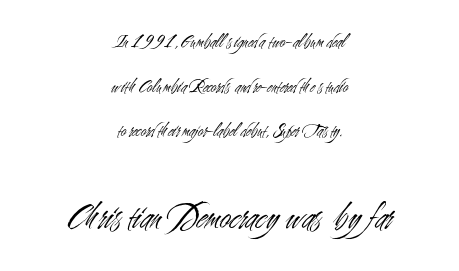
{"serif": "no", "bold": "no", "weight": "light", "width": "condensed", "stroke_contrast": "medium", "x_height": "small", "monospaced": "no", "underline": "no", "align": "center", "line_spacing": "loose", "line_spacing_ratio": 2.35, "letter_spacing": "normal", "letter_spacing_em": 0.0, "larger_block": "second", "size_ratio": 2.0, "glyph_px": 38}
